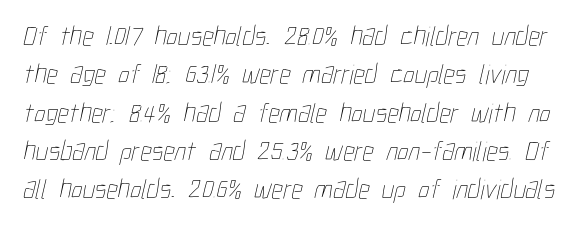
{"bold": "no", "weight": "thin", "width": "condensed", "stroke_contrast": "low", "x_height": "medium", "monospaced": "no", "underline": "no", "line_spacing": "normal", "line_spacing_ratio": 1.37, "letter_spacing": "normal", "letter_spacing_em": 0.0, "glyph_px": 28}
